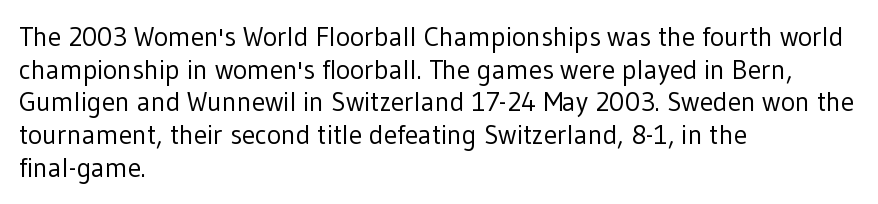
{"italic": "no", "bold": "no", "underline": "no", "align": "left", "line_spacing_ratio": 1.21, "letter_spacing": "normal", "letter_spacing_em": 0.0, "glyph_px": 27}
